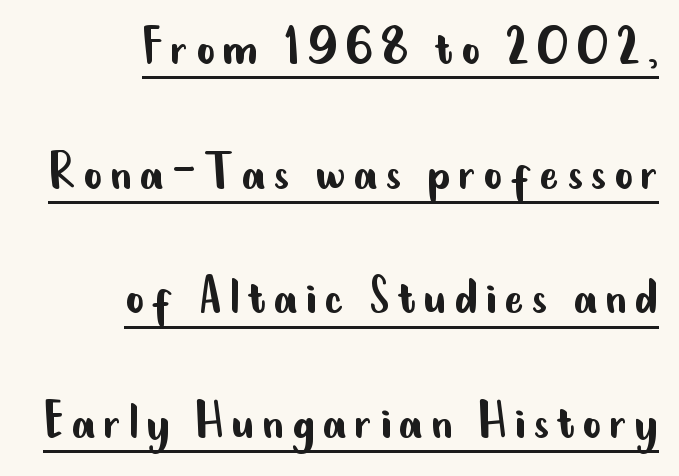
{"serif": "no", "italic": "no", "bold": "no", "weight": "regular", "width": "condensed", "stroke_contrast": "low", "x_height": "small", "monospaced": "no", "underline": "yes", "align": "right", "line_spacing": "loose", "line_spacing_ratio": 2.15, "glyph_px": 58}
